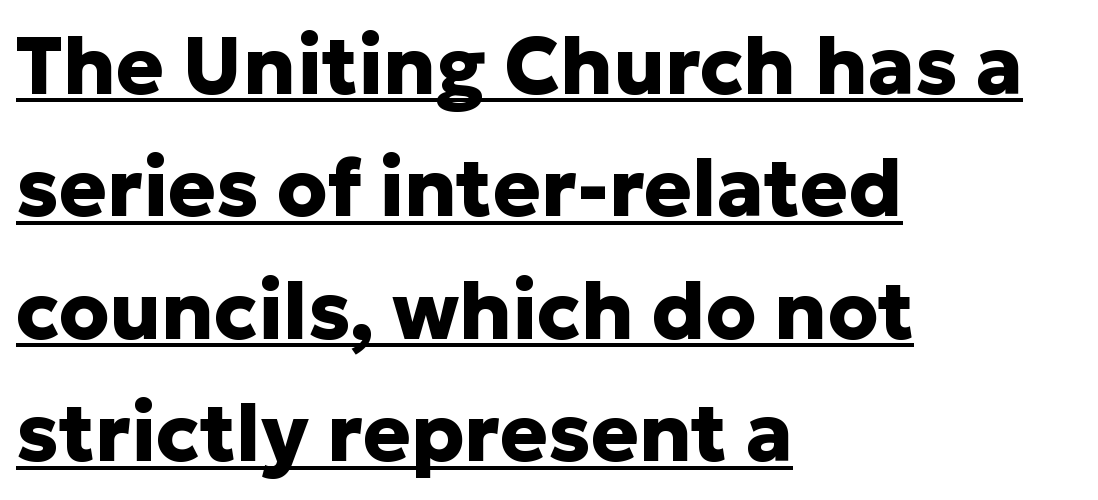
Q: Is the text bold? A: Yes.
Q: Is the text italic (slanted)? A: No, it is upright.
Q: Is the typeface a serif or a sans-serif typeface? A: Sans-serif.
Q: Is the text underlined? A: Yes.
Q: How is the paragraph aligned? A: Left-aligned.
Q: Is the spacing between letters normal or unusually wide? A: Normal.
Q: Is the spacing between lines tight, normal or loose? A: Normal.
Q: Width (condensed, normal, or wide)? A: Normal.
Q: Stroke contrast? A: Low.
Q: x-height? A: Medium.
Q: Monospaced? A: No.
